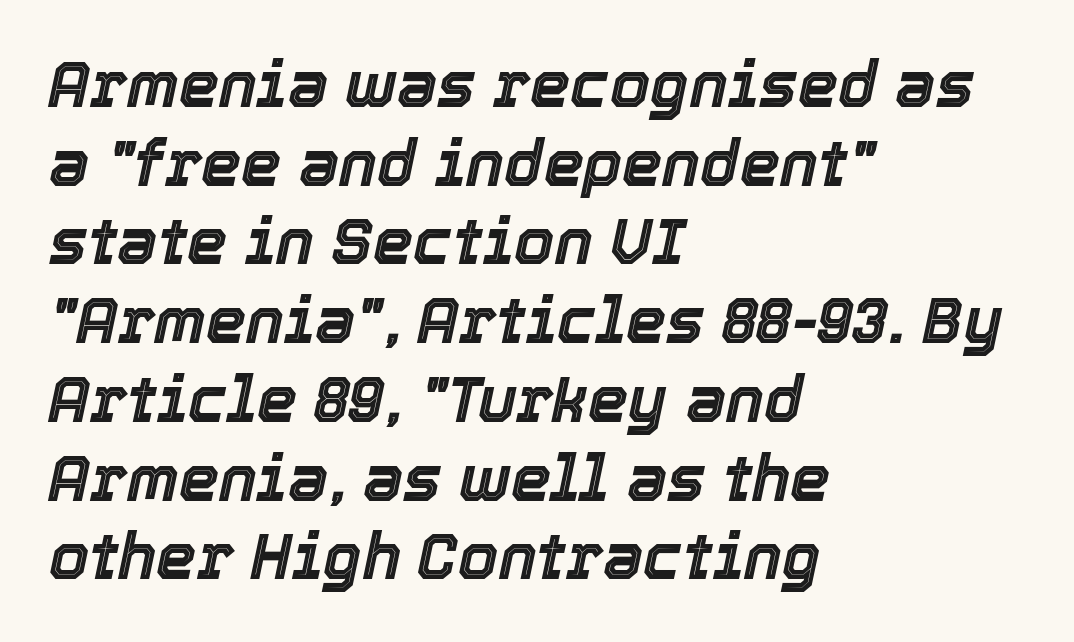
Q: Is the text italic (slanted)? A: Yes, it leans right by about 12 degrees.
Q: Is the text underlined? A: No.
Q: How is the paragraph aligned? A: Left-aligned.
Q: Is the spacing between letters normal or unusually wide? A: Normal.
Q: Width (condensed, normal, or wide)? A: Normal.
Q: x-height? A: Medium.
Q: Monospaced? A: No.
